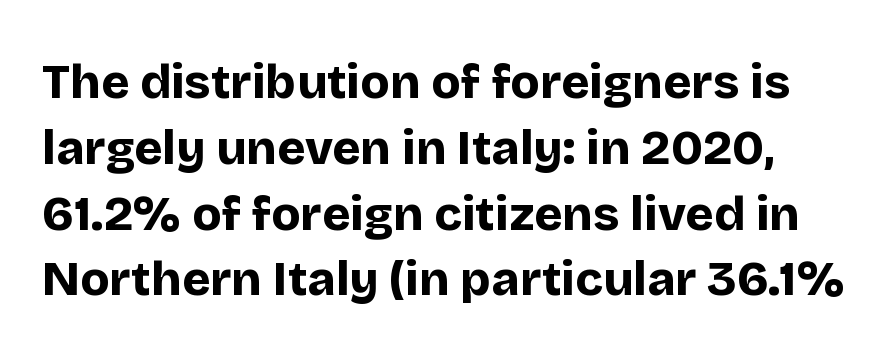
{"serif": "no", "italic": "no", "bold": "yes", "weight": "bold", "width": "normal", "stroke_contrast": "low", "x_height": "large", "monospaced": "no", "underline": "no", "line_spacing": "normal", "line_spacing_ratio": 1.37, "letter_spacing": "normal", "letter_spacing_em": 0.0, "glyph_px": 48}
